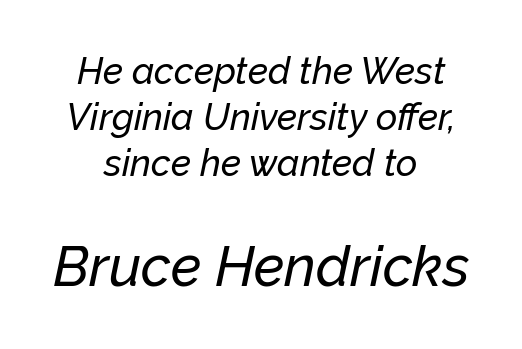
The strip under each line holds only bare page. Each letter keeps its own natural width here, so spacing adapts to shape. Slant detected: the letters are inclined. The letters sit at their default tracking, neither squeezed nor spread. The emphasis by scale lands on block number two, below.
